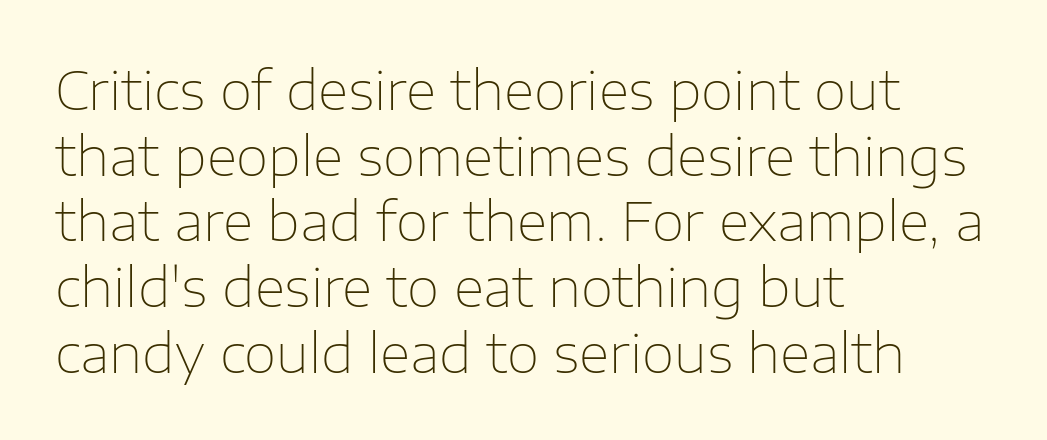
Q: Is the text bold? A: No.
Q: Is the text italic (slanted)? A: No, it is upright.
Q: Is the typeface a serif or a sans-serif typeface? A: Sans-serif.
Q: Is the text underlined? A: No.
Q: How is the paragraph aligned? A: Left-aligned.
Q: Is the spacing between letters normal or unusually wide? A: Normal.
Q: Width (condensed, normal, or wide)? A: Normal.
Q: Stroke contrast? A: Low.
Q: x-height? A: Medium.
Q: Monospaced? A: No.
